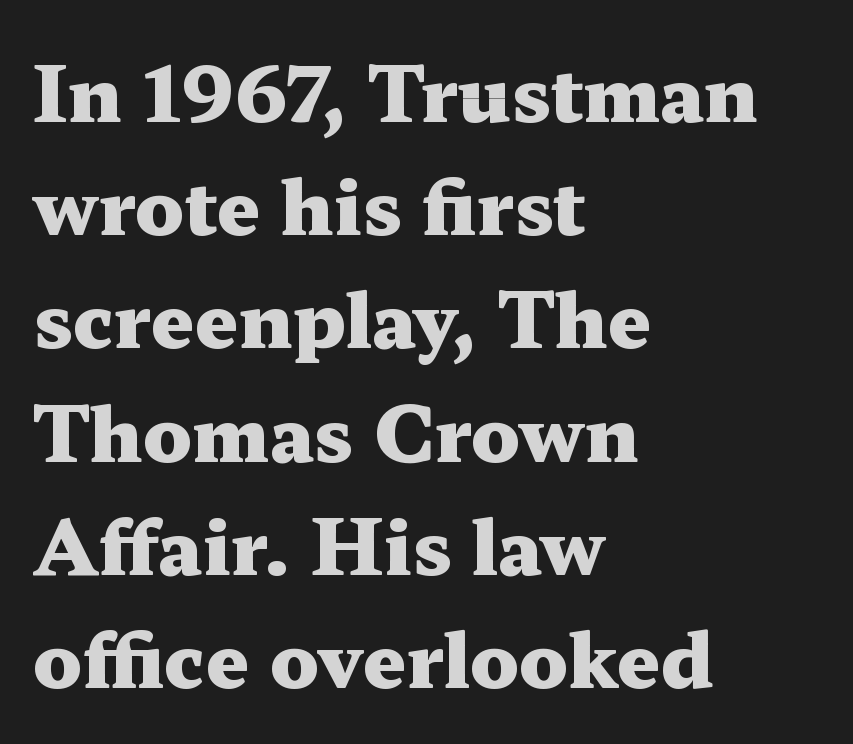
Q: Is the text bold? A: Yes.
Q: Is the text italic (slanted)? A: No, it is upright.
Q: Is the typeface a serif or a sans-serif typeface? A: Serif.
Q: Is the text underlined? A: No.
Q: How is the paragraph aligned? A: Left-aligned.
Q: Is the spacing between letters normal or unusually wide? A: Normal.
Q: Is the spacing between lines tight, normal or loose? A: Normal.
Q: Width (condensed, normal, or wide)? A: Wide.
Q: Stroke contrast? A: Medium.
Q: x-height? A: Medium.
Q: Monospaced? A: No.
